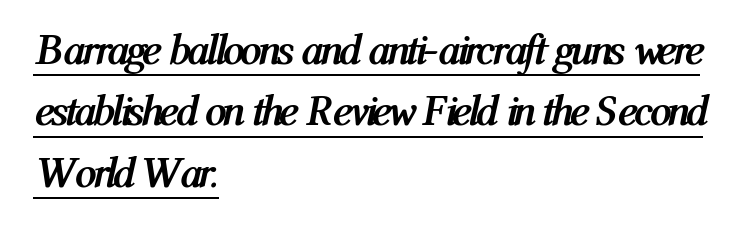
{"italic": "yes", "lean": "right", "slant_degrees": 12, "bold": "yes", "weight": "semibold", "width": "condensed", "stroke_contrast": "medium", "x_height": "medium", "monospaced": "no", "underline": "yes", "align": "left", "line_spacing": "normal", "line_spacing_ratio": 1.43, "letter_spacing": "normal", "letter_spacing_em": 0.0, "glyph_px": 43}
